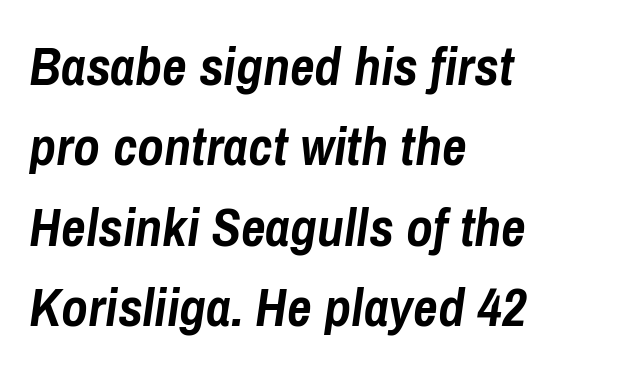
As a designer I'd log this as weight 700, bold. The type is set solid horizontally, with unmodified tracking. Varying glyph widths throughout — classic text-font behaviour. Regarding leading, the lines here are spaced in the standard way. Each line starts at the same left margin while the right side varies. Characters are canted at an angle relative to the baseline's perpendicular.
